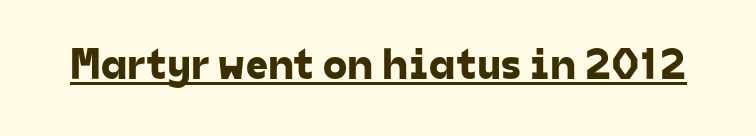
{"serif": "no", "width": "normal", "stroke_contrast": "low", "x_height": "medium", "monospaced": "no", "underline": "yes", "letter_spacing": "normal", "letter_spacing_em": 0.0, "glyph_px": 44}
